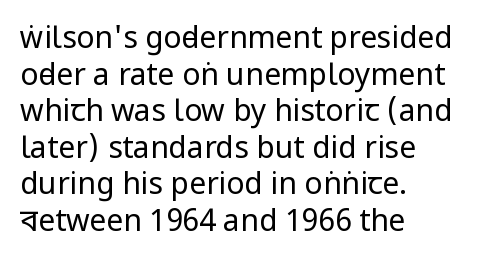
These lines are set flush left with a ragged right edge. Are there feet on the stems? There aren't — it's a sans. This rendering features lettering with no underline. Compared with typical body copy, the letter spacing here is the same.
